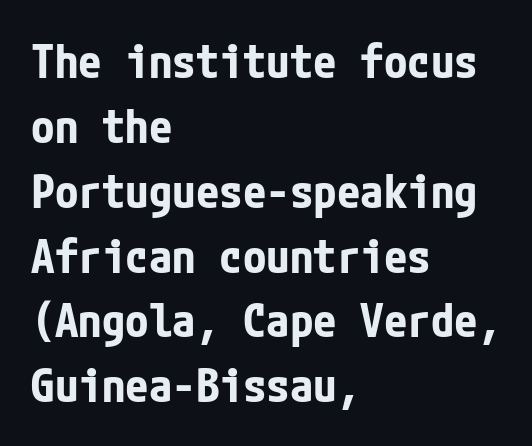
Ascenders rise straight up at ninety degrees. The letters sit at their default tracking, neither squeezed nor spread. Is there much room between lines? A standard amount, neither cramped nor airy. The foot of each line stays bare and open. Short and long lines alike share a common starting point at left. What weight is shown? A full bold with thick strokes.
